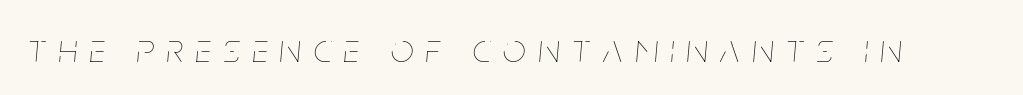
The image shows 40 px thin, condensed type, italic (leaning right); set unusually wide letter spacing (+0.32 em), not underlined; low stroke contrast and a large x-height.
